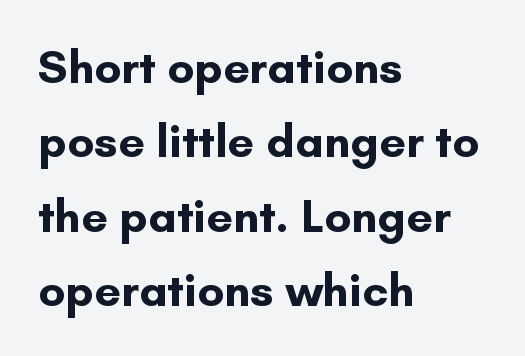
Compared with typical paragraphs, the rows here are spaced about the same. Spacing verdict: proportional, widths tailored to each character. What stands out about the letter spacing? Nothing — it is the standard amount. Look at the bottom of the vertical strokes: they stop flat, with no serifs. Teacher's note: observe the even left margin — that is flush-left alignment.
